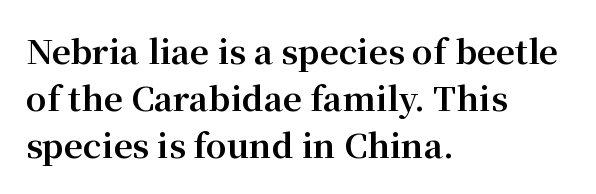
The image shows 33 px bold serif type, upright; set left-aligned, normal line spacing (1.42x), normal letter spacing, not underlined; medium stroke contrast and a medium x-height.
